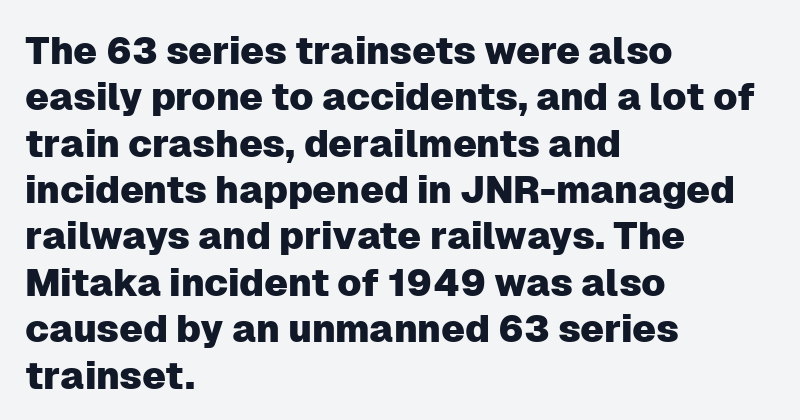
The image shows 38 px sans-serif type, upright; set left-aligned, line spacing 1.22x, normal letter spacing, not underlined; low stroke contrast and a medium x-height.
